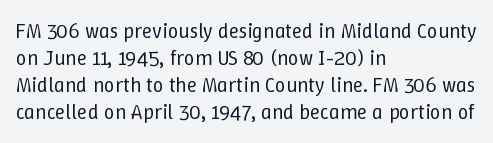
The passage shown is not underscored anywhere. Summary of vertical rhythm: regular, with standard interline spacing. The rag falls on the right side of this text block. Notice how the stems are strictly vertical — no italics here. Vertical stems look standard width or narrower in stroke.
